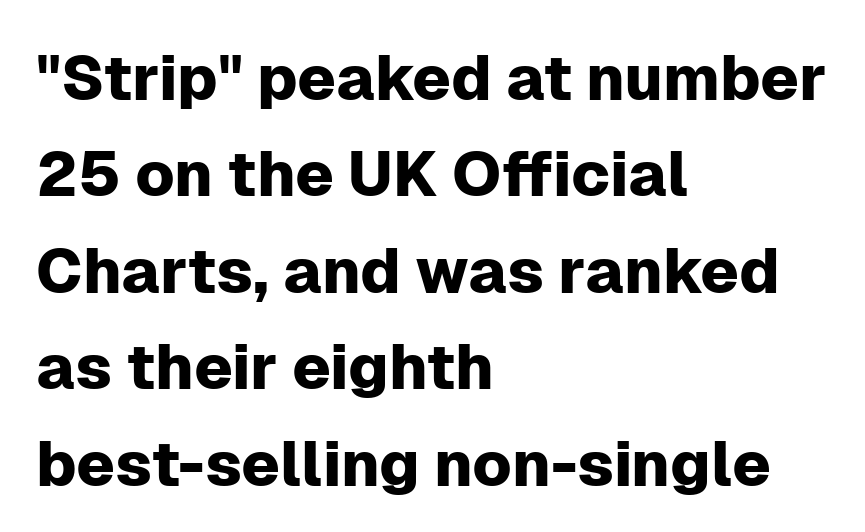
No feet cap the strokes, marking this as sans-serif type. One-word summary of the alignment: left. Clear beneath every line of the passage. A typesetter would mark this as roman, not italic.
